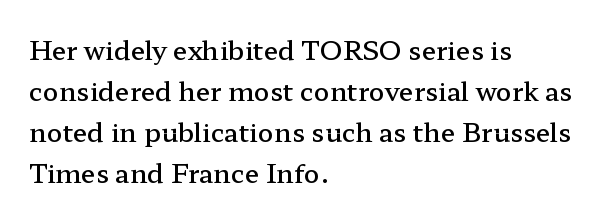
Q: Is the text bold? A: Semi-bold.
Q: Is the text italic (slanted)? A: No, it is upright.
Q: Is the text underlined? A: No.
Q: How is the paragraph aligned? A: Left-aligned.
Q: Is the spacing between letters normal or unusually wide? A: Normal.
Q: Is the spacing between lines tight, normal or loose? A: Normal.
